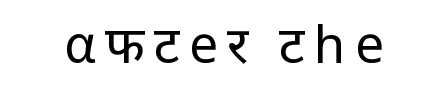
Q: Is the text bold? A: No.
Q: Is the text italic (slanted)? A: No, it is upright.
Q: Is the typeface a serif or a sans-serif typeface? A: Sans-serif.
Q: Is the text underlined? A: No.
Q: Width (condensed, normal, or wide)? A: Normal.
Q: Stroke contrast? A: Low.
Q: x-height? A: Large.
Q: Monospaced? A: No.
